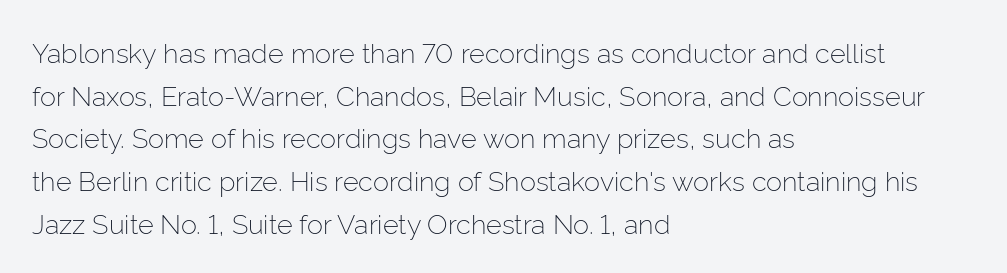
{"italic": "no", "bold": "no", "underline": "no", "align": "left", "line_spacing": "normal", "line_spacing_ratio": 1.58, "letter_spacing": "normal", "letter_spacing_em": 0.0, "glyph_px": 27}
